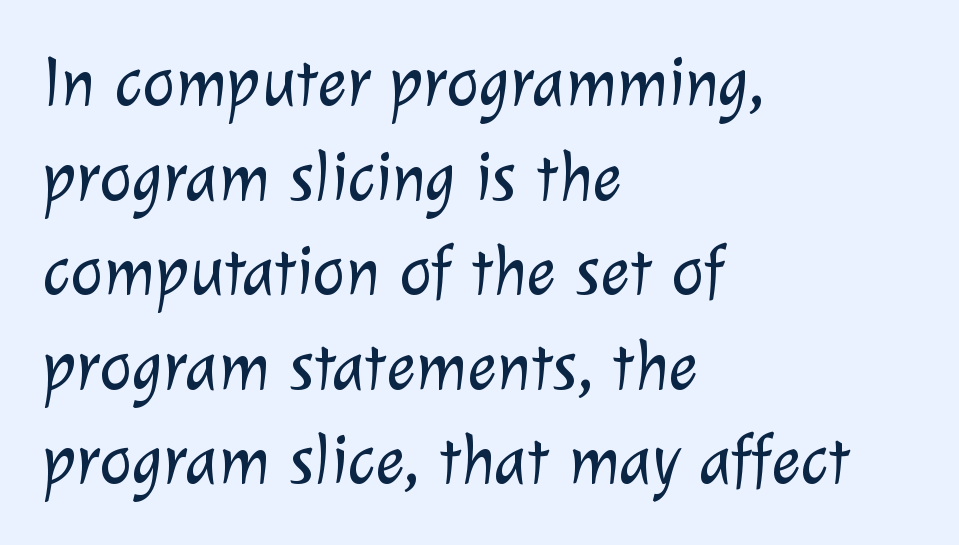
The weight tops out at a normal text grade. Type style note: lacks serifs. Is this a fixed-width face? No — the glyphs have proportional, varying widths. The horizontal fit of the characters is conventional and even.
